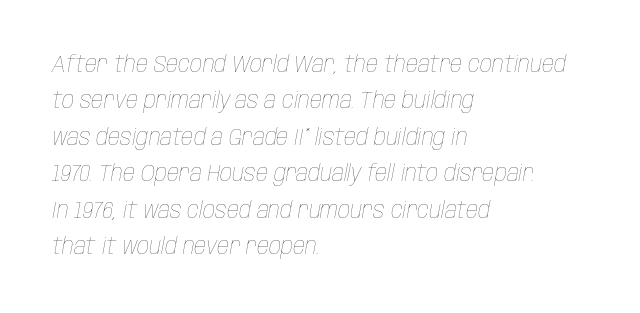
The image shows 24 px text type, italic (leaning right); set left-aligned, normal line spacing (1.52x), normal letter spacing, not underlined.
